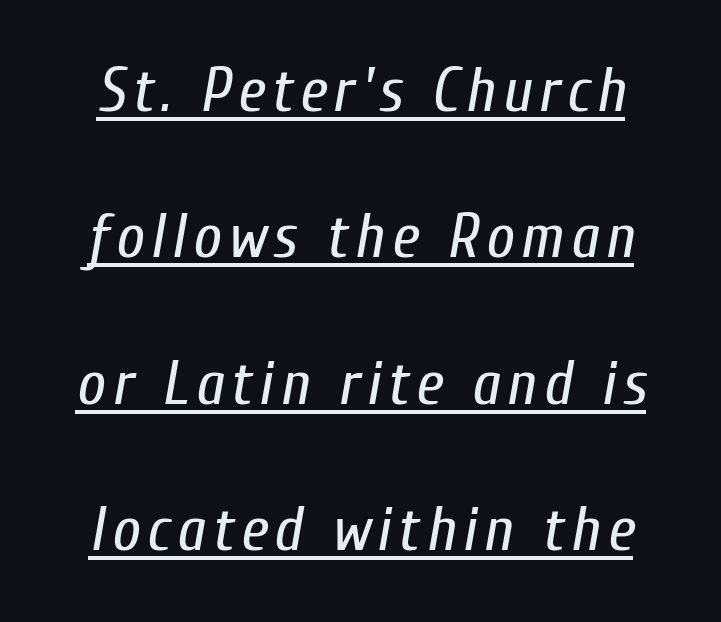
The image shows 62 px regular-weight, condensed type, italic (leaning right); set loose line spacing (2.36x), underlined; low stroke contrast and a medium x-height.
